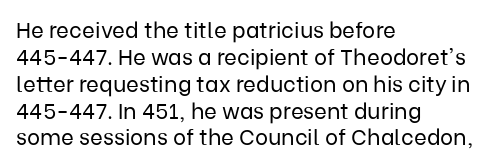
Q: Is the text bold? A: No.
Q: Is the text italic (slanted)? A: No, it is upright.
Q: Is the text underlined? A: No.
Q: How is the paragraph aligned? A: Left-aligned.
Q: Is the spacing between letters normal or unusually wide? A: Normal.
